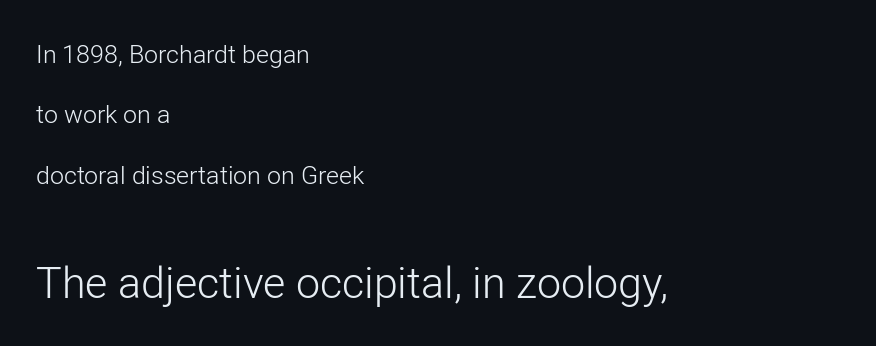
{"serif": "no", "italic": "no", "bold": "no", "weight": "light", "width": "normal", "stroke_contrast": "low", "x_height": "medium", "monospaced": "no", "underline": "no", "align": "left", "line_spacing": "loose", "line_spacing_ratio": 2.42, "letter_spacing": "normal", "letter_spacing_em": 0.0, "larger_block": "second", "size_ratio": 1.72, "glyph_px": 43}
